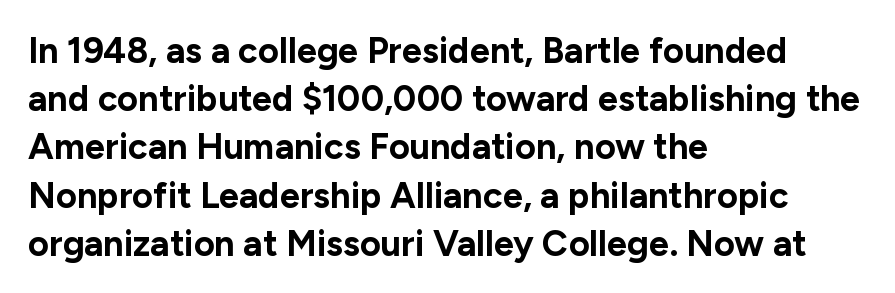
Are there feet on the stems? There aren't — it's a sans. Bold? Absolutely — the strokes are thick and heavy. In CSS terms this would be text-align: left. Quick note: interline space is typical.
